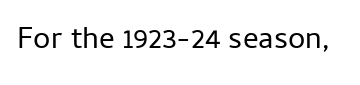
Varying glyph widths throughout — classic text-font behaviour. This sample uses plain, unmodified letter spacing. Nobody drew a line under any word here. Summary of weight: not heavy and not bold.
